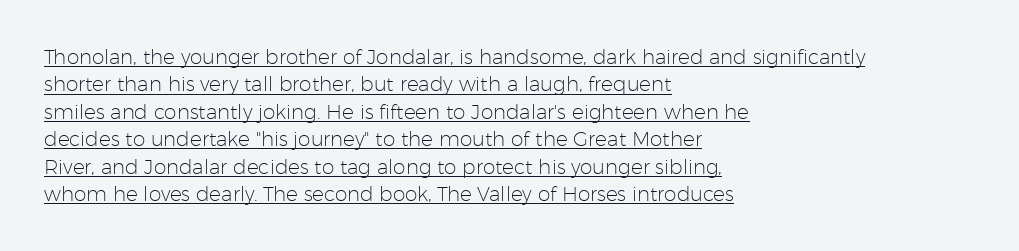
{"italic": "no", "bold": "no", "underline": "yes", "align": "left", "line_spacing": "normal", "line_spacing_ratio": 1.37, "letter_spacing": "normal", "letter_spacing_em": 0.0, "glyph_px": 20}
